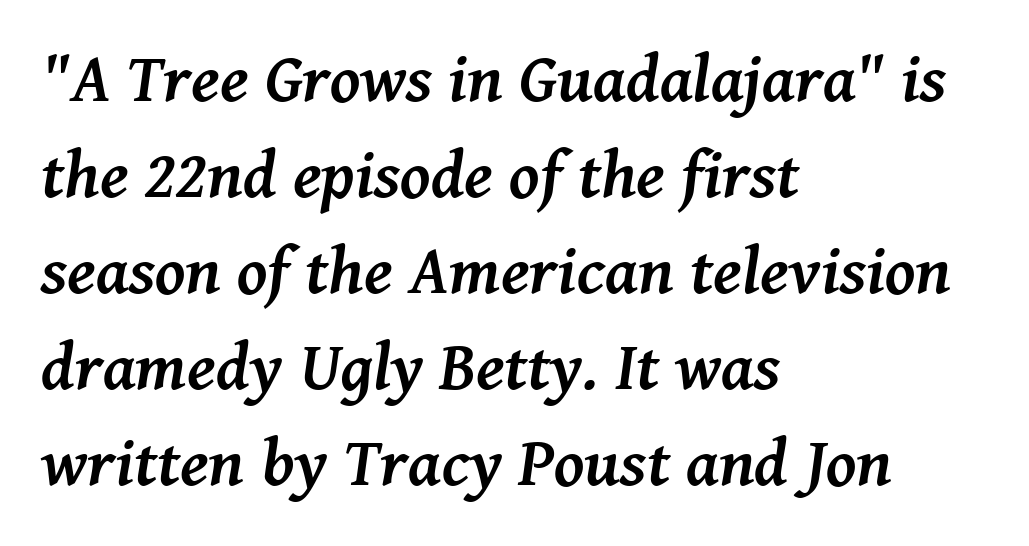
The image shows 68 px semibold serif type, italic (leaning right); set left-aligned, normal line spacing (1.41x), normal letter spacing, not underlined; medium stroke contrast and a medium x-height.
